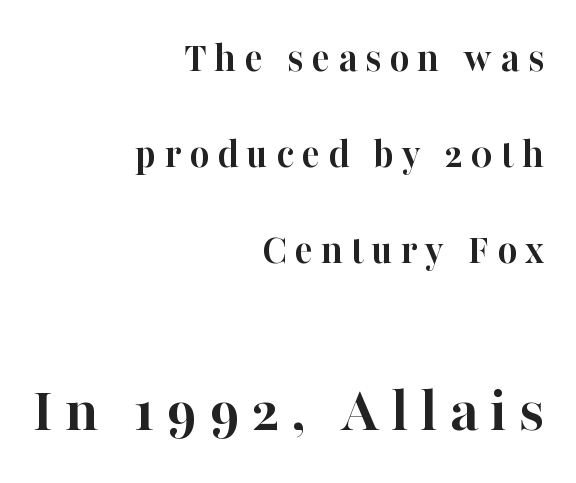
Q: Is the text bold? A: Yes.
Q: Is the text italic (slanted)? A: No, it is upright.
Q: Is the typeface a serif or a sans-serif typeface? A: Serif.
Q: Is the text underlined? A: No.
Q: How is the paragraph aligned? A: Right-aligned.
Q: Is the spacing between lines tight, normal or loose? A: Loose.
Q: Which block of text is set in a larger size, the first (top) or the second (bottom)? A: The second (bottom) one.
Q: Width (condensed, normal, or wide)? A: Normal.
Q: Stroke contrast? A: High.
Q: x-height? A: Medium.
Q: Monospaced? A: No.
